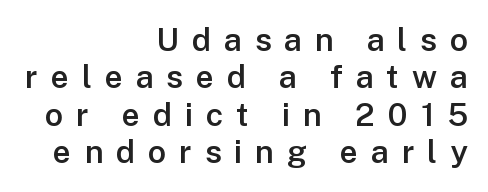
The letters carry no serifs — their stems end cleanly without finishing strokes. The letters advance in unequal steps, a hallmark of proportional type. Heft: intermediate — a semibold. The paragraph shown leans on its right margin. Someone cranked the tracking dial way up on this one.
